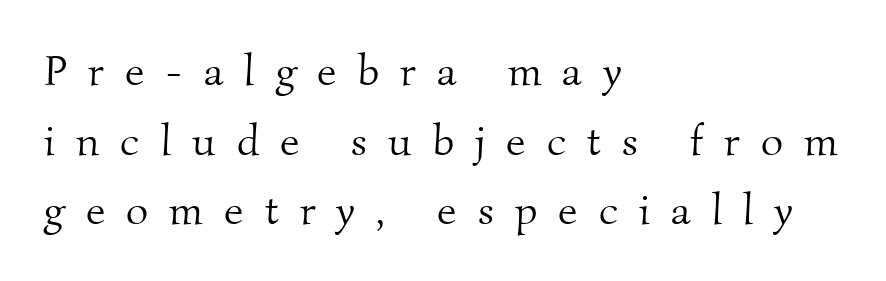
{"serif": "yes", "bold": "no", "weight": "light", "width": "normal", "stroke_contrast": "medium", "x_height": "small", "monospaced": "no", "underline": "no", "align": "left", "line_spacing": "normal", "line_spacing_ratio": 1.62, "letter_spacing": "wide", "letter_spacing_em": 0.49, "glyph_px": 43}
